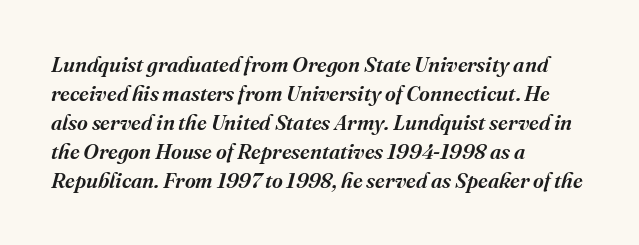
{"italic": "yes", "lean": "right", "slant_degrees": 16, "underline": "no", "align": "left", "line_spacing": "normal", "line_spacing_ratio": 1.38, "letter_spacing": "normal", "letter_spacing_em": 0.0, "glyph_px": 21}
